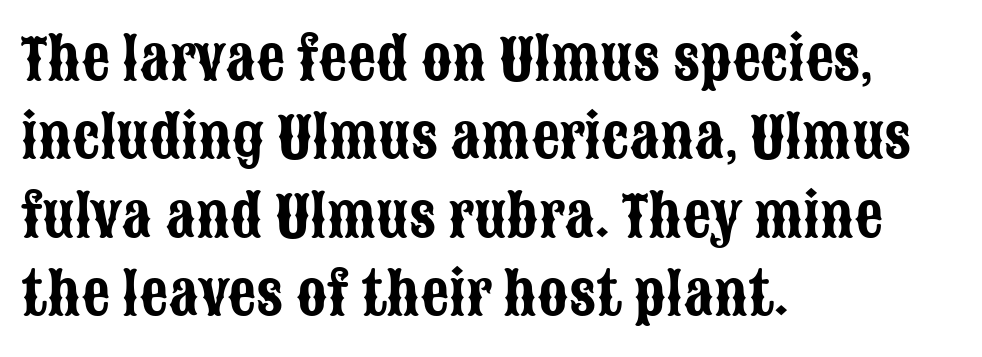
The image shows 56 px condensed sans-serif type, upright; set left-aligned, normal line spacing (1.4x), normal letter spacing, not underlined; low stroke contrast and a large x-height.
